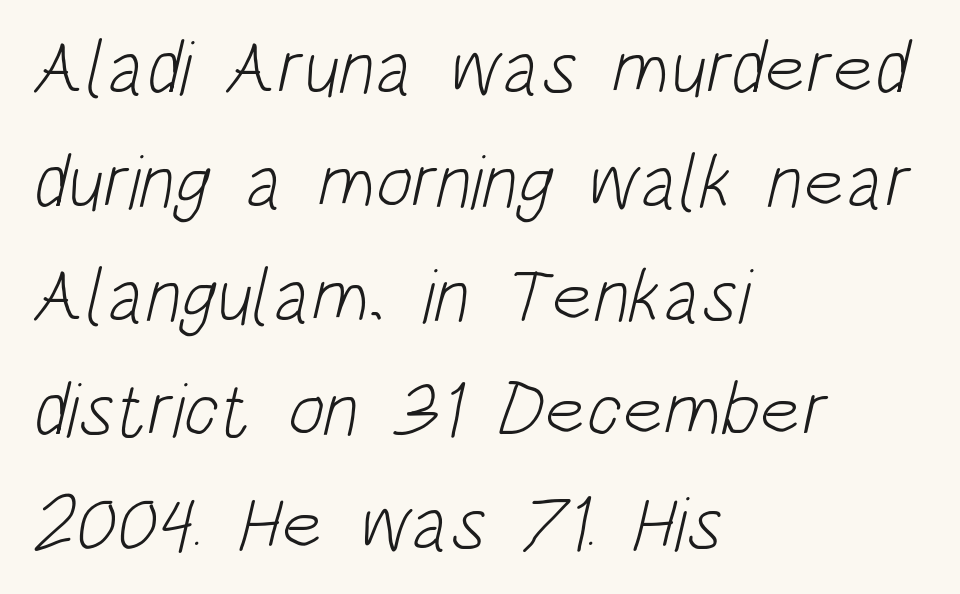
Q: Is the text bold? A: No.
Q: Is the typeface a serif or a sans-serif typeface? A: Sans-serif.
Q: Is the text underlined? A: No.
Q: How is the paragraph aligned? A: Left-aligned.
Q: Is the spacing between letters normal or unusually wide? A: Normal.
Q: Is the spacing between lines tight, normal or loose? A: Normal.
Q: Width (condensed, normal, or wide)? A: Condensed.
Q: Stroke contrast? A: Low.
Q: x-height? A: Large.
Q: Monospaced? A: No.
